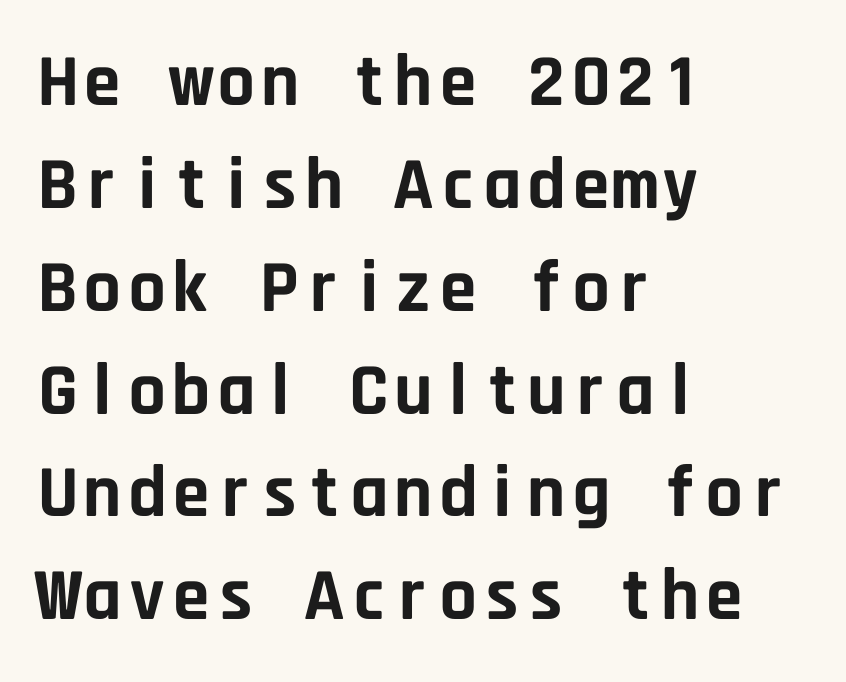
The image shows 74 px bold sans-serif type, upright, monospaced; set left-aligned, normal line spacing (1.39x), normal letter spacing, not underlined; low stroke contrast and a large x-height.
